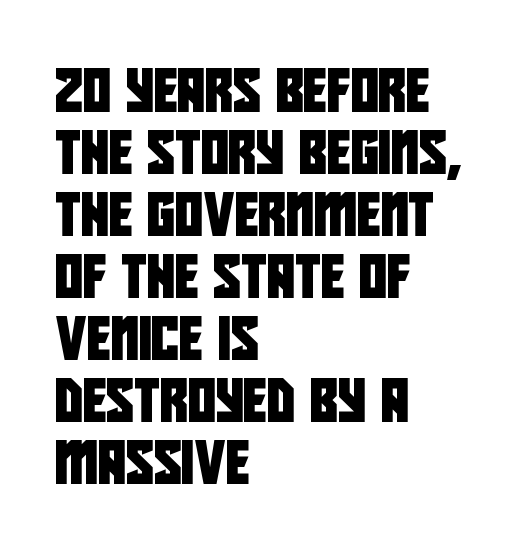
The image shows 43 px condensed sans-serif type; set left-aligned, normal line spacing (1.44x), normal letter spacing, not underlined; low stroke contrast and a large x-height.
